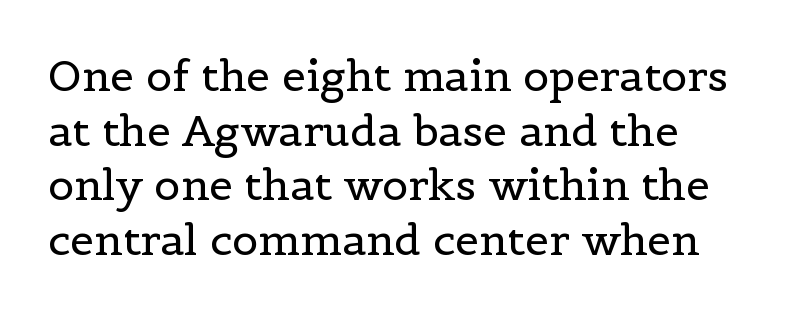
Posture: upright roman. Honestly, the letter spacing is just normal — you wouldn't notice it. The letters advance in unequal steps, a hallmark of proportional type. The rendering shows small feet on the letterforms — a serif design. Compared with a typical body face, this is equally light or lighter still. This rendering features lettering with no underline.
